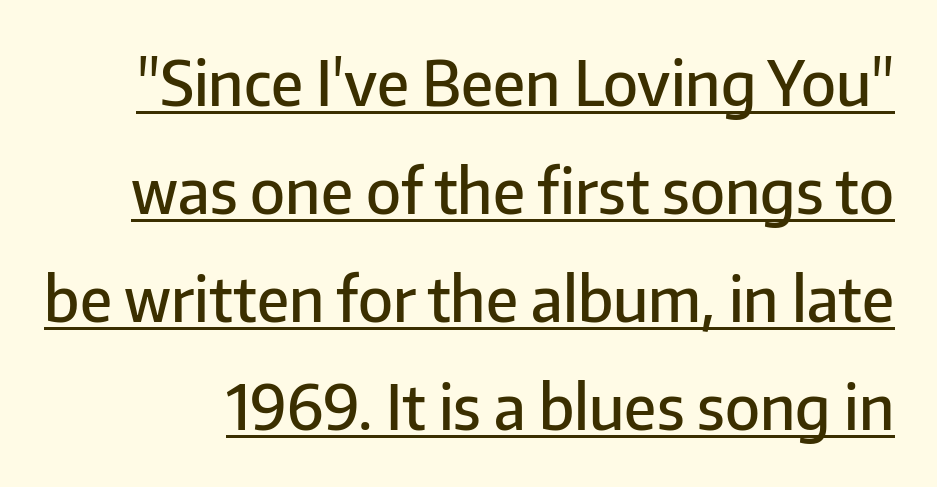
{"serif": "no", "italic": "no", "bold": "semi", "weight": "semibold", "width": "normal", "stroke_contrast": "low", "x_height": "medium", "monospaced": "no", "underline": "yes", "line_spacing_ratio": 1.77, "letter_spacing": "normal", "letter_spacing_em": 0.0, "glyph_px": 61}
